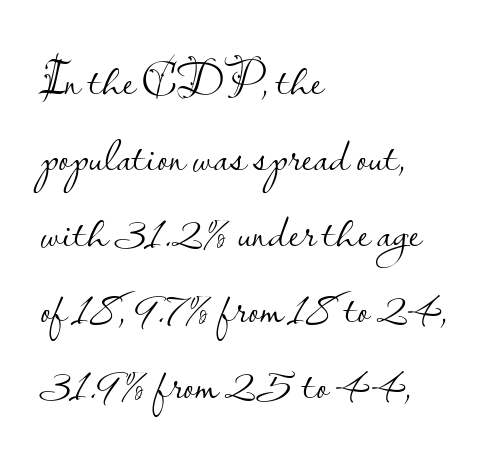
Is this a heavy cut? Hardly; it is regular or lighter. Think of a printed novel: that variable character pitch is what you see here. This rendering features lettering with no underline. Reading down the column, the eye jumps a familiar distance to each next line. A student would call this left alignment; a typographer would say flush left, rag right. Look at the tracking — it's just the regular setting, nothing added.
